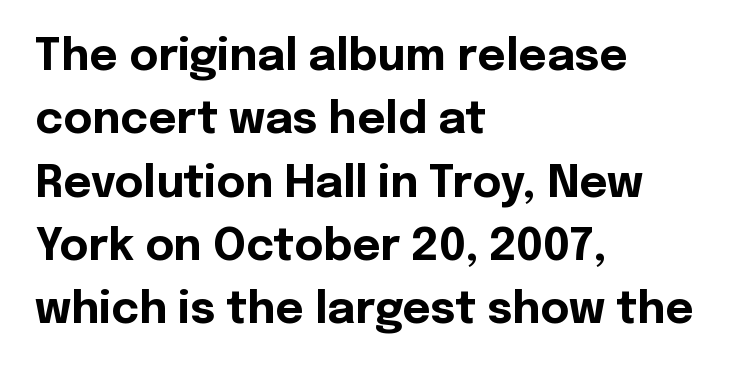
{"serif": "no", "italic": "no", "bold": "yes", "weight": "bold", "width": "normal", "x_height": "medium", "monospaced": "no", "underline": "no", "align": "left", "line_spacing": "normal", "line_spacing_ratio": 1.44, "letter_spacing": "normal", "letter_spacing_em": 0.0, "glyph_px": 44}
